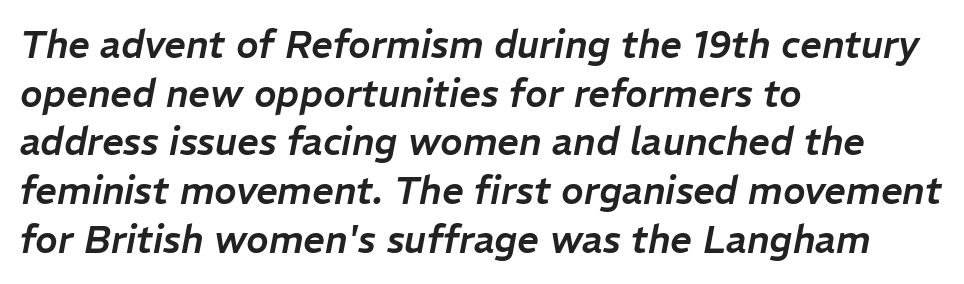
The paragraph has a hard left edge and a soft right edge. This rendering leaves character spacing at its baseline value. The rendering uses a moderate line-height, typical for paragraphs. Quick note: underline off.
